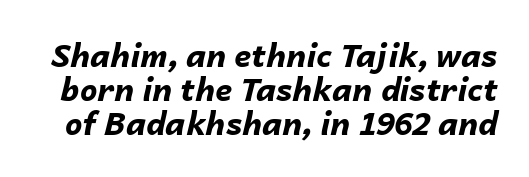
The image shows 31 px bold type, italic (leaning right); set tight line spacing (1.1x), normal letter spacing, not underlined; low stroke contrast and a medium x-height.
